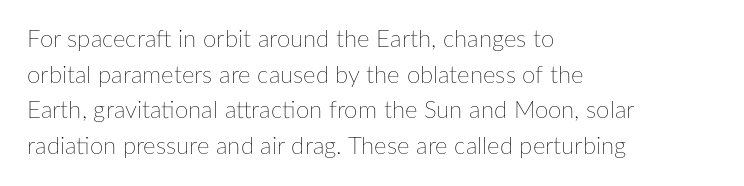
No italicization has been applied; the sample stays upright. Each line starts at the same left margin while the right side varies. Weight: regular or lighter. Compared with typical paragraphs, the rows here are spaced about the same. No extra tracking has been applied to these lines. Any mark beneath the type? The region is blank.
